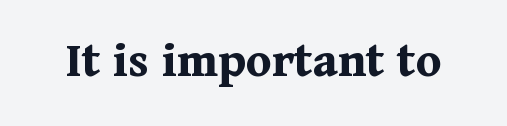
{"serif": "yes", "italic": "no", "bold": "yes", "weight": "bold", "width": "normal", "stroke_contrast": "medium", "x_height": "medium", "monospaced": "no", "underline": "no", "letter_spacing": "normal", "letter_spacing_em": 0.0, "glyph_px": 52}
